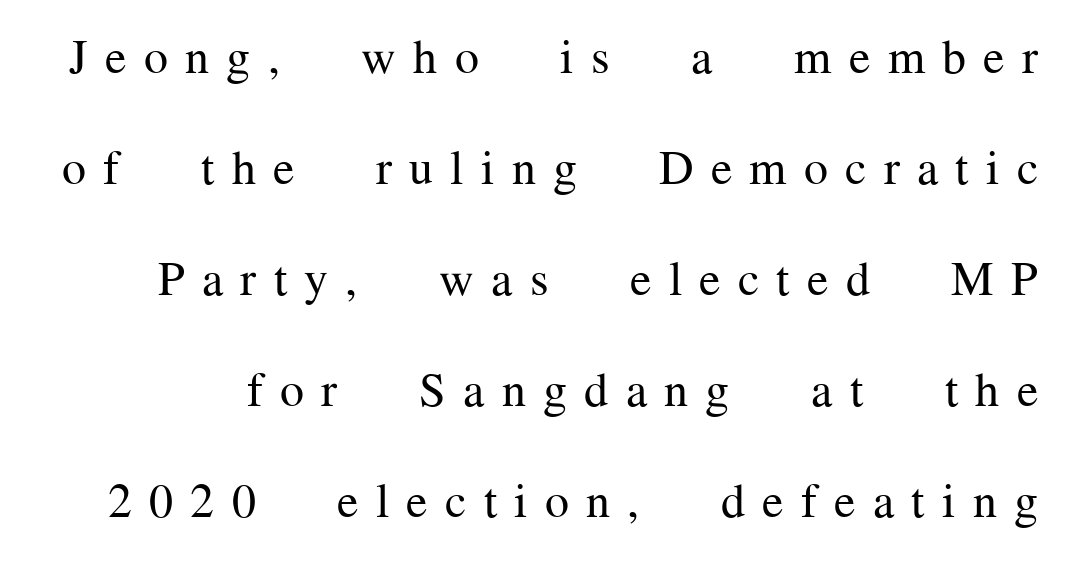
The lettering holds an erect, upright posture throughout. What stands out about the letter spacing? Its width — letters are far apart. To sum up the face: it has serifs. Each new line begins a long way beneath the previous one.
